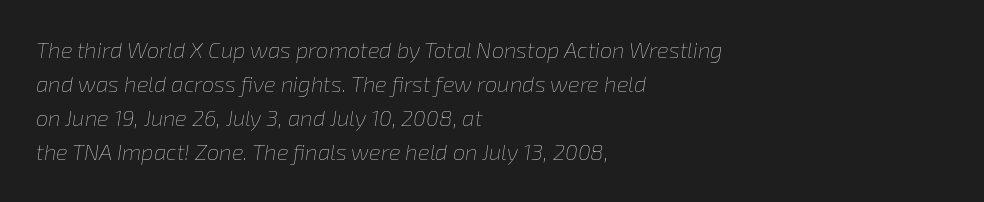
The image shows 22 px text type, italic (leaning right); set left-aligned, normal line spacing (1.55x), normal letter spacing, not underlined.
